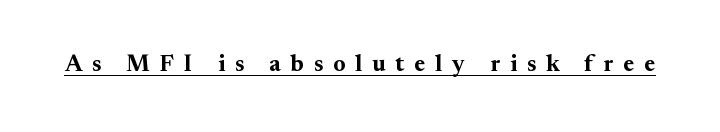
Is there an underline? Yes — a line sits under the letters. The gaps between neighbouring characters are conspicuously large. You'd pick this weight for a headline — it's a proper bold. You can tell it's not italic because the verticals are truly vertical.
